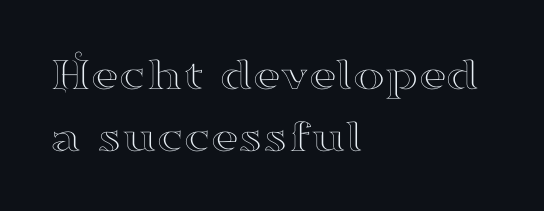
Clear beneath every line of the passage. Posture: straight, roman, zero tilt. Left-aligned paragraph, ragged on the right. A typesetter would call this zero additional tracking.
